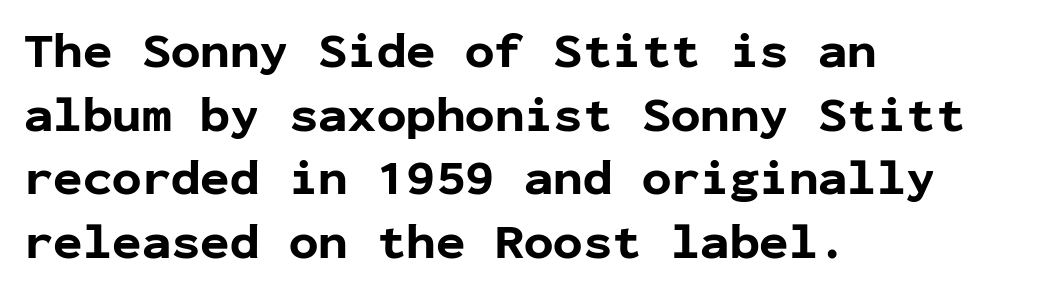
The image shows 49 px bold sans-serif type, upright, monospaced; set left-aligned, normal line spacing (1.3x), normal letter spacing, not underlined; low stroke contrast and a medium x-height.
